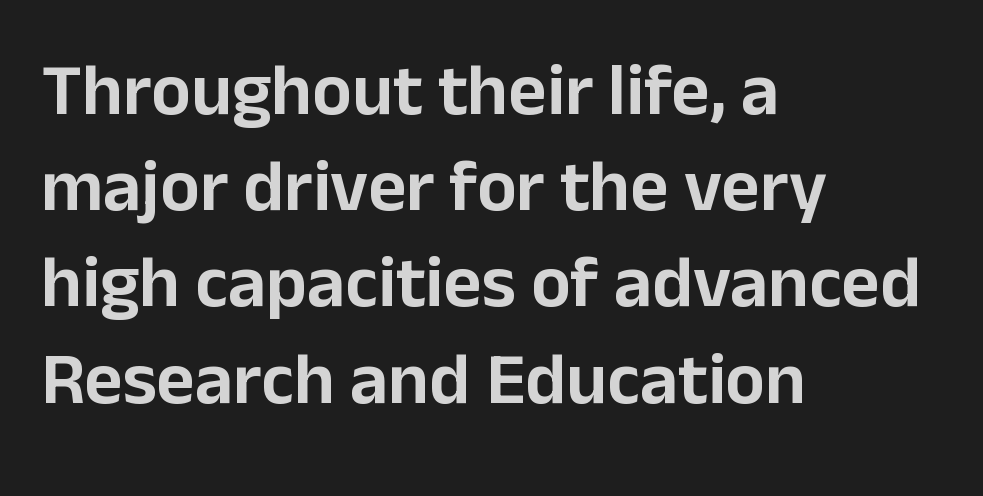
A typesetter would call this leading conventional body-copy spacing. Only glyphs here, with clear space below each row. In terms of letterspacing, this is plain default setting. The compositor pushed each line to the left boundary. Character widths vary here, with narrow letters taking less room than wide ones.
